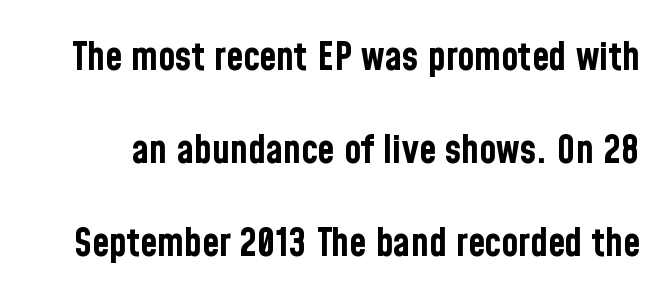
{"serif": "no", "italic": "no", "bold": "yes", "weight": "bold", "width": "condensed", "stroke_contrast": "low", "x_height": "medium", "monospaced": "no", "underline": "no", "line_spacing": "loose", "line_spacing_ratio": 2.38, "letter_spacing": "normal", "letter_spacing_em": 0.0, "glyph_px": 39}
